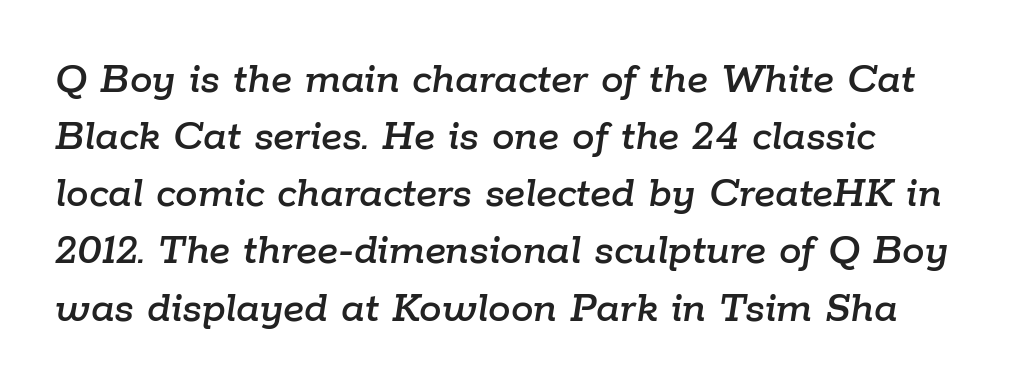
The letters advance in unequal steps, a hallmark of proportional type. The specimen reads as italic at a glance. Unmarked baselines from the first word to the last. Tracking here is standard; glyphs follow each other at the usual distance. Evenly set lines give the paragraph a standard silhouette.
